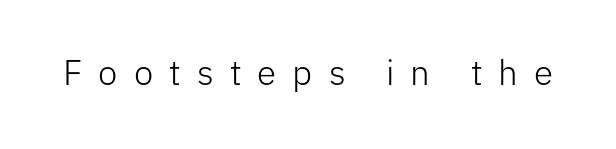
When letters stand straight like this, we call the style roman or upright. Nothing sits at the stroke ends, so this counts as sans-serif. Is this a fixed-width face? No — the glyphs have proportional, varying widths. Display-style spreading of the glyphs; the letterfit is very open. The strokes carry an ordinary text weight at most.
